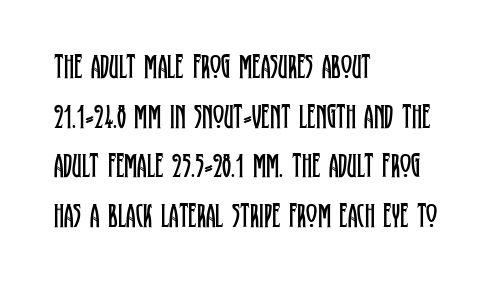
Think of a printed novel: that variable character pitch is what you see here. The setting favours the left margin, as ordinary paragraphs usually do. The tracking reads as untouched default to a designer's eye. Small tapered or slab feet sit at the stroke ends, so this counts as serif.
